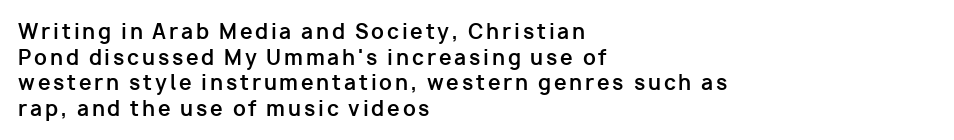
Q: Is the text bold? A: Yes.
Q: Is the text italic (slanted)? A: No, it is upright.
Q: Is the text underlined? A: No.
Q: How is the paragraph aligned? A: Left-aligned.
Q: Is the spacing between lines tight, normal or loose? A: Normal.
